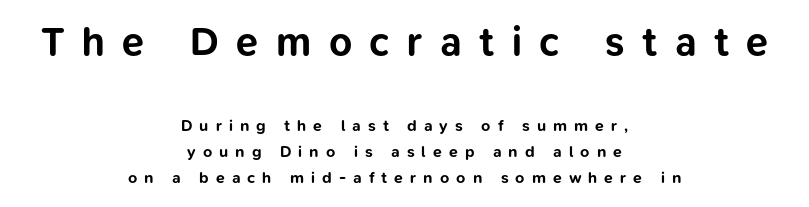
Q: Is the text bold? A: Yes.
Q: Is the text italic (slanted)? A: No, it is upright.
Q: Is the typeface a serif or a sans-serif typeface? A: Sans-serif.
Q: Is the text underlined? A: No.
Q: How is the paragraph aligned? A: Centered.
Q: Is the spacing between letters normal or unusually wide? A: Unusually wide.
Q: Is the spacing between lines tight, normal or loose? A: Normal.
Q: Which block of text is set in a larger size, the first (top) or the second (bottom)? A: The first (top) one.
Q: Width (condensed, normal, or wide)? A: Normal.
Q: Stroke contrast? A: Low.
Q: x-height? A: Medium.
Q: Monospaced? A: No.
